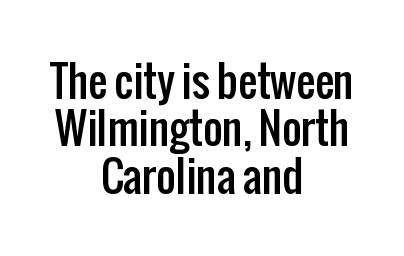
Q: Is the text italic (slanted)? A: No, it is upright.
Q: Is the typeface a serif or a sans-serif typeface? A: Sans-serif.
Q: Is the text underlined? A: No.
Q: How is the paragraph aligned? A: Centered.
Q: Is the spacing between letters normal or unusually wide? A: Normal.
Q: Is the spacing between lines tight, normal or loose? A: Tight.
Q: Width (condensed, normal, or wide)? A: Condensed.
Q: Stroke contrast? A: Low.
Q: x-height? A: Medium.
Q: Monospaced? A: No.
